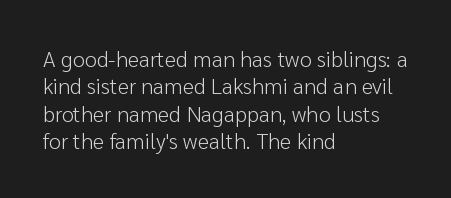
{"italic": "no", "bold": "no", "underline": "no", "align": "left", "line_spacing_ratio": 1.24, "letter_spacing": "normal", "letter_spacing_em": 0.0, "glyph_px": 22}
